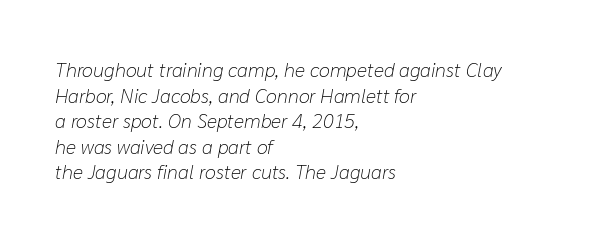
Q: Is the text bold? A: No.
Q: Is the text italic (slanted)? A: Yes, it leans right by about 10 degrees.
Q: Is the text underlined? A: No.
Q: How is the paragraph aligned? A: Left-aligned.
Q: Is the spacing between letters normal or unusually wide? A: Normal.
Q: Is the spacing between lines tight, normal or loose? A: Normal.
